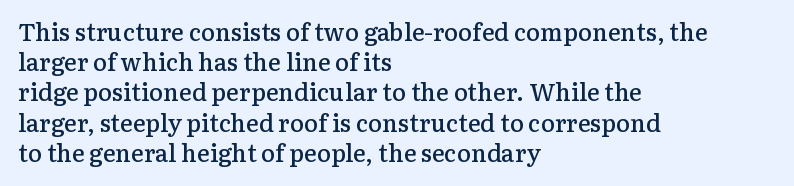
These lines are set flush left with a ragged right edge. Reading down the column, the eye jumps a familiar distance to each next line. The face used here is a semibold: visibly heavier than regular, lighter than bold. The specimen omits any rule beneath the text block's lines. Spacing between characters is what you'd get straight out of the box.
